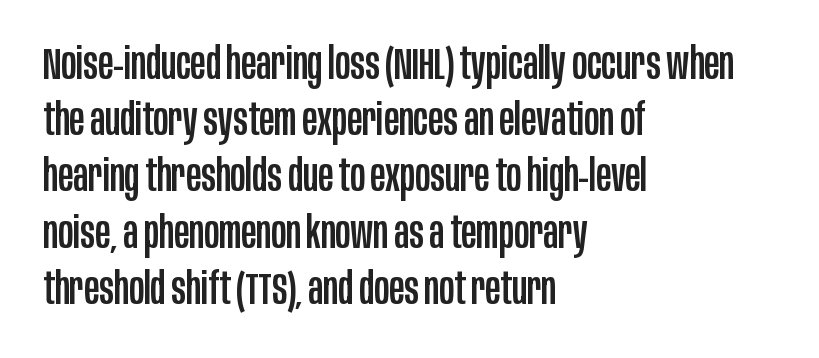
Q: Is the text italic (slanted)? A: No, it is upright.
Q: Is the typeface a serif or a sans-serif typeface? A: Sans-serif.
Q: Is the text underlined? A: No.
Q: How is the paragraph aligned? A: Left-aligned.
Q: Is the spacing between letters normal or unusually wide? A: Normal.
Q: Is the spacing between lines tight, normal or loose? A: Normal.
Q: Width (condensed, normal, or wide)? A: Condensed.
Q: Stroke contrast? A: Low.
Q: x-height? A: Large.
Q: Monospaced? A: No.
